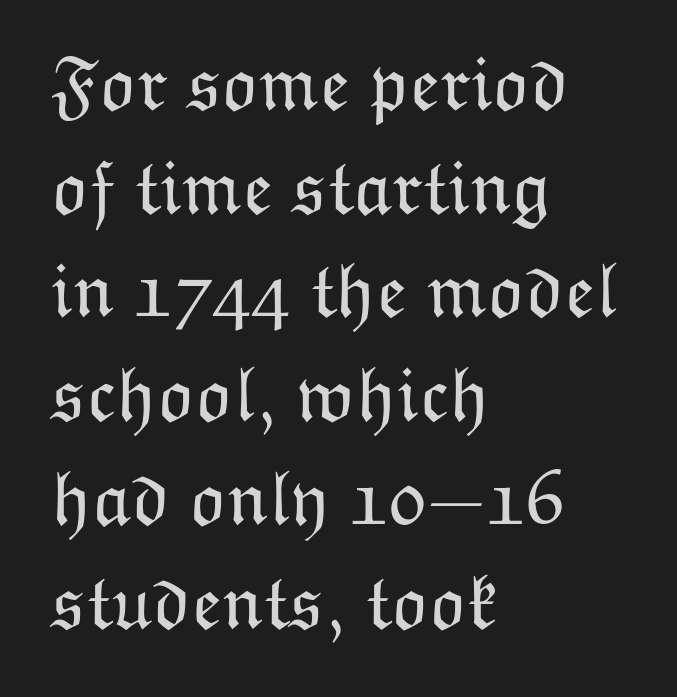
{"italic": "no", "bold": "no", "weight": "light", "width": "normal", "stroke_contrast": "low", "x_height": "medium", "monospaced": "no", "underline": "no", "align": "left", "line_spacing": "normal", "line_spacing_ratio": 1.33, "letter_spacing": "normal", "letter_spacing_em": 0.0, "glyph_px": 78}
